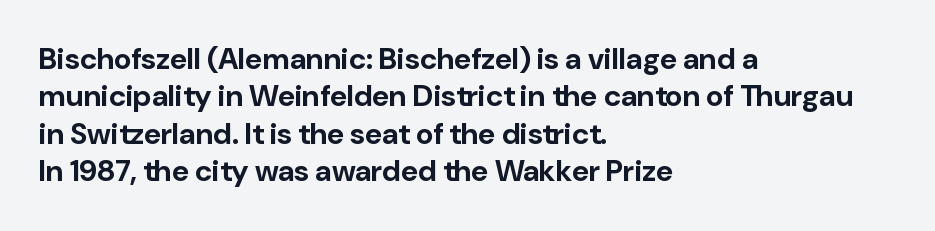
Q: Is the text bold? A: Yes.
Q: Is the text italic (slanted)? A: No, it is upright.
Q: Is the typeface a serif or a sans-serif typeface? A: Sans-serif.
Q: Is the text underlined? A: No.
Q: How is the paragraph aligned? A: Left-aligned.
Q: Is the spacing between letters normal or unusually wide? A: Normal.
Q: Is the spacing between lines tight, normal or loose? A: Normal.
Q: Width (condensed, normal, or wide)? A: Normal.
Q: Stroke contrast? A: Low.
Q: x-height? A: Medium.
Q: Monospaced? A: No.
